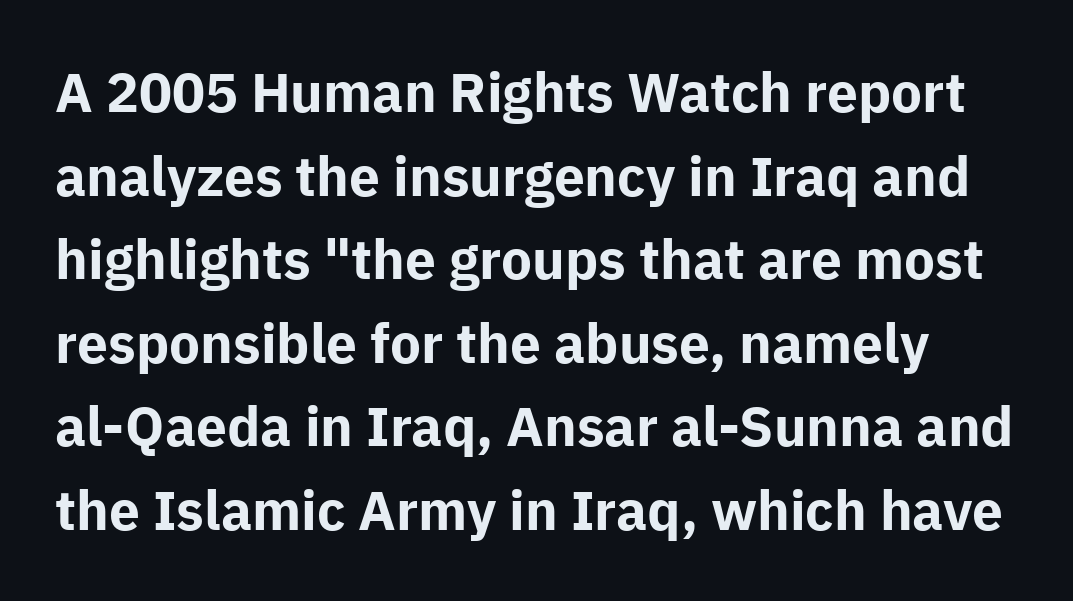
{"serif": "no", "italic": "no", "bold": "yes", "weight": "bold", "width": "normal", "stroke_contrast": "low", "x_height": "medium", "monospaced": "no", "underline": "no", "line_spacing": "normal", "line_spacing_ratio": 1.52, "letter_spacing": "normal", "letter_spacing_em": 0.0, "glyph_px": 55}
